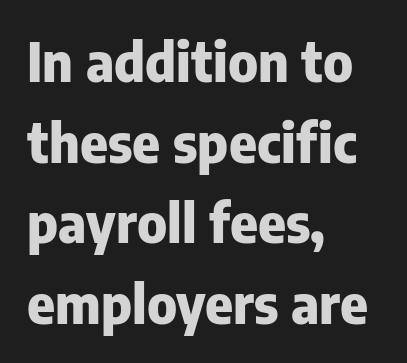
Looks like regular typesetting: each glyph gets only the width it needs. Italic? Not at all — the glyphs are vertical. Observe the ordinary spacing: letters are neighbours, not strangers. The typesetter chose a ragged-right arrangement here. Stroke terminals: plain, sans-serif. Does the leading feel generous? No, just average.
